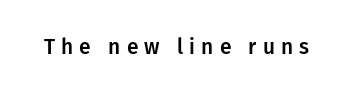
Check under the words: just untouched page. Is there any slant? The stems are plumb. Short note: letters widely spaced.
